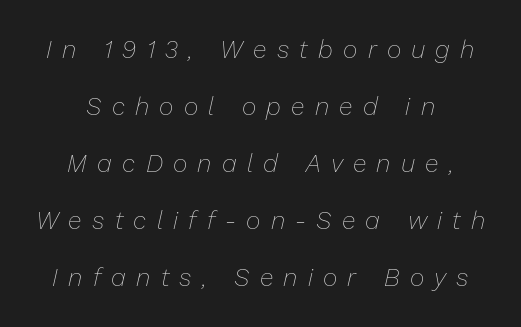
Q: Is the text bold? A: No.
Q: Is the text italic (slanted)? A: Yes, it leans right by about 13 degrees.
Q: Is the text underlined? A: No.
Q: Is the spacing between letters normal or unusually wide? A: Unusually wide.
Q: Is the spacing between lines tight, normal or loose? A: Loose.
